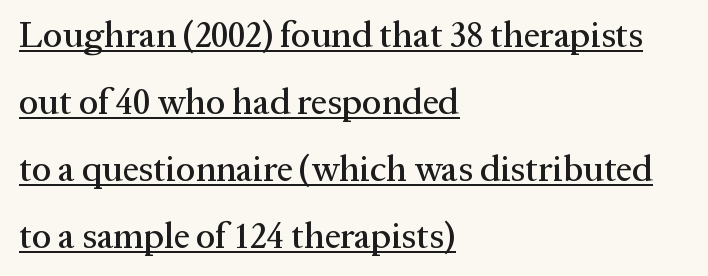
The image shows 36 px serif type, upright; set left-aligned, line spacing 1.86x, normal letter spacing, underlined; medium stroke contrast and a medium x-height.
